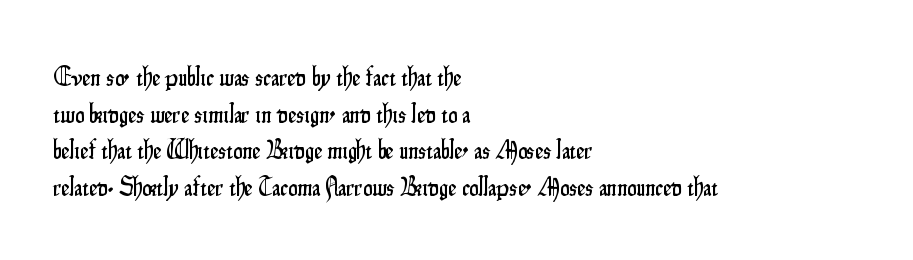
{"italic": "no", "underline": "no", "align": "left", "line_spacing": "normal", "line_spacing_ratio": 1.41, "letter_spacing": "normal", "letter_spacing_em": 0.0, "glyph_px": 26}
